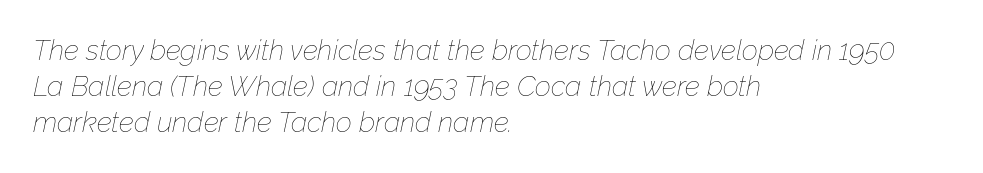
{"italic": "yes", "lean": "right", "slant_degrees": 12, "bold": "no", "weight": "thin", "width": "normal", "stroke_contrast": "low", "x_height": "medium", "monospaced": "no", "underline": "no", "align": "left", "line_spacing": "normal", "line_spacing_ratio": 1.29, "letter_spacing": "normal", "letter_spacing_em": 0.0, "glyph_px": 28}
